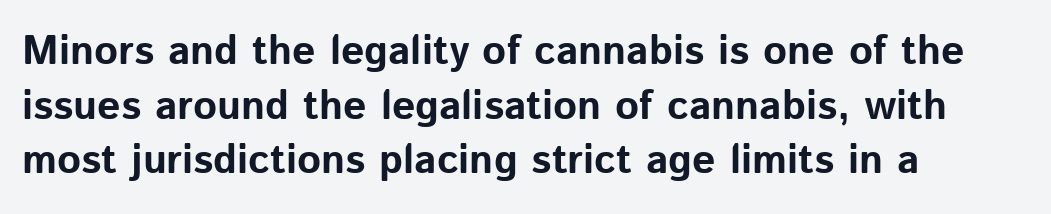
{"serif": "no", "italic": "no", "bold": "yes", "weight": "bold", "width": "normal", "stroke_contrast": "low", "x_height": "medium", "monospaced": "no", "underline": "no", "align": "left", "line_spacing": "normal", "line_spacing_ratio": 1.33, "letter_spacing": "normal", "letter_spacing_em": 0.0, "glyph_px": 41}
